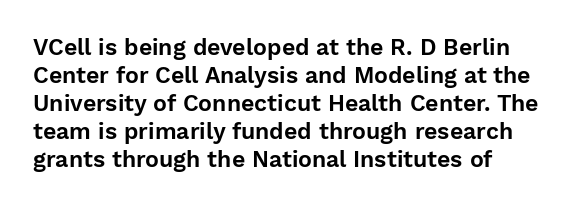
The passage shown is not underscored anywhere. Every character sits straight up, as roman type does. Nobody touched the tracking dial on this one.
